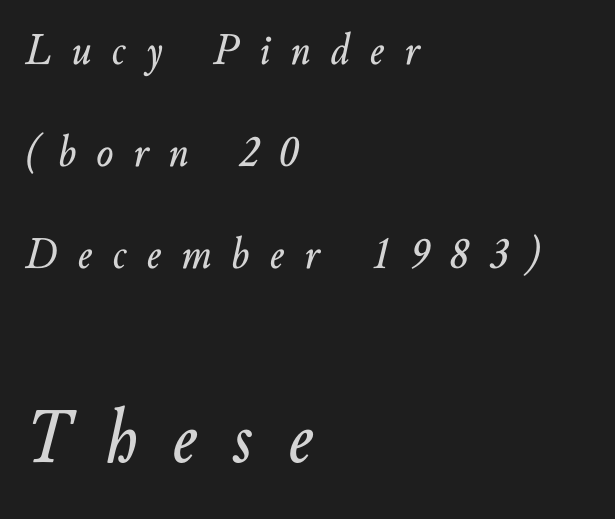
{"italic": "yes", "lean": "right", "slant_degrees": 10, "width": "normal", "stroke_contrast": "low", "x_height": "small", "monospaced": "no", "underline": "no", "align": "left", "line_spacing": "loose", "line_spacing_ratio": 2.27, "letter_spacing": "wide", "letter_spacing_em": 0.45, "larger_block": "second", "size_ratio": 1.73, "glyph_px": 78}
